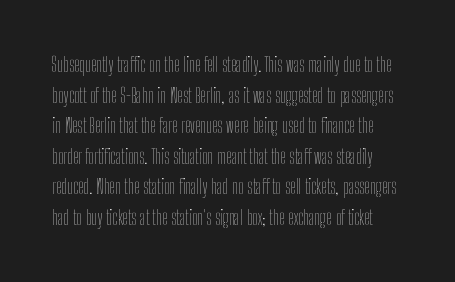
{"italic": "no", "bold": "no", "underline": "no", "line_spacing": "normal", "line_spacing_ratio": 1.53, "letter_spacing": "normal", "letter_spacing_em": 0.0, "glyph_px": 20}
